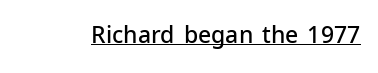
A typesetter would call this zero additional tracking. The rendered words wear a rule along their underside. Every character sits straight up, as roman type does. Typesetter's note: demi weight, one step under bold.
